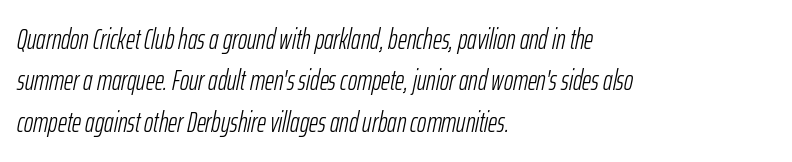
The image shows 28 px light, condensed type, italic (leaning right); set left-aligned, normal line spacing (1.48x), normal letter spacing, not underlined; low stroke contrast and a medium x-height.
